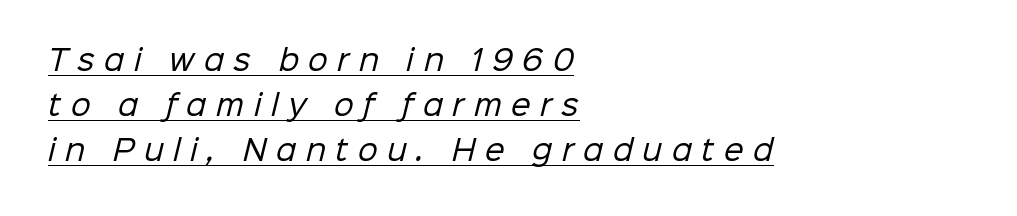
The compositor pushed each line to the left boundary. The rendering uses natural spacing where letterforms have individual widths. This block has exactly the height ordinary leading produces. Looks like someone drew a line under every word here.
